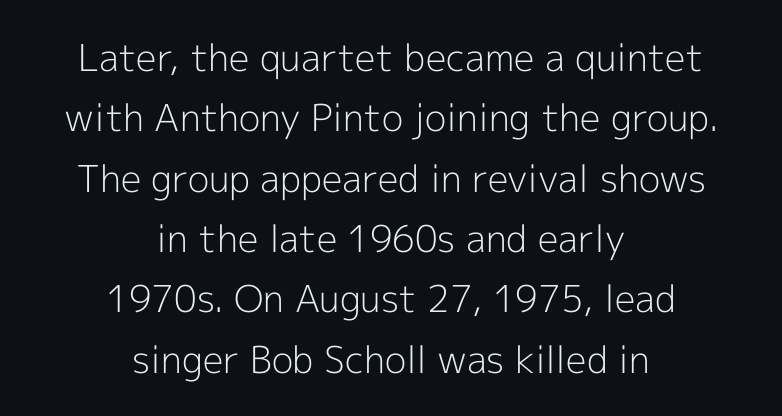
{"serif": "no", "italic": "no", "bold": "no", "weight": "light", "width": "normal", "x_height": "medium", "monospaced": "no", "underline": "no", "align": "center", "line_spacing": "normal", "line_spacing_ratio": 1.63, "letter_spacing": "normal", "letter_spacing_em": 0.0, "glyph_px": 37}
